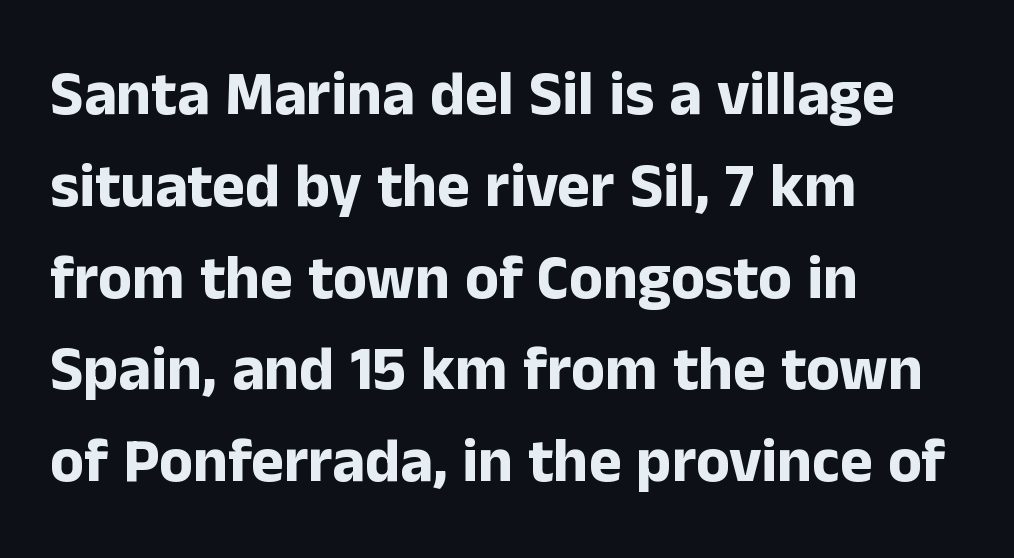
{"serif": "no", "italic": "no", "bold": "yes", "weight": "bold", "width": "normal", "stroke_contrast": "low", "x_height": "medium", "monospaced": "no", "underline": "no", "align": "left", "line_spacing": "normal", "line_spacing_ratio": 1.48, "letter_spacing": "normal", "letter_spacing_em": 0.0, "glyph_px": 62}
